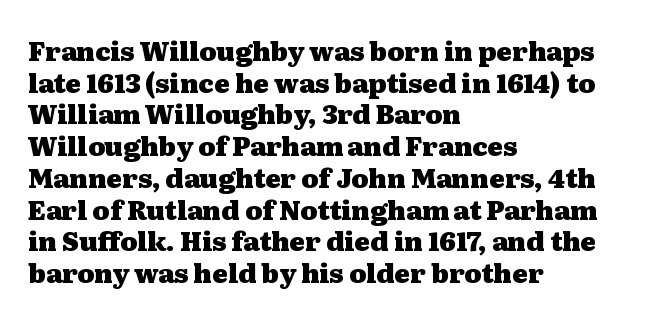
The image shows 26 px bold type, upright; set left-aligned, line spacing 1.22x, normal letter spacing, not underlined.
